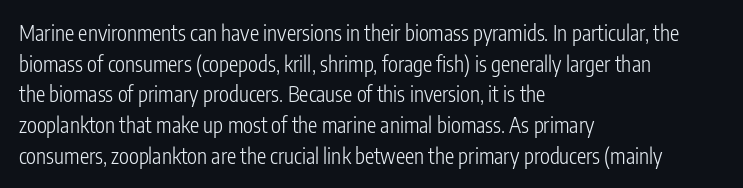
Q: Is the text bold? A: No.
Q: Is the text italic (slanted)? A: No, it is upright.
Q: Is the text underlined? A: No.
Q: How is the paragraph aligned? A: Left-aligned.
Q: Is the spacing between letters normal or unusually wide? A: Normal.
Q: Is the spacing between lines tight, normal or loose? A: Normal.
